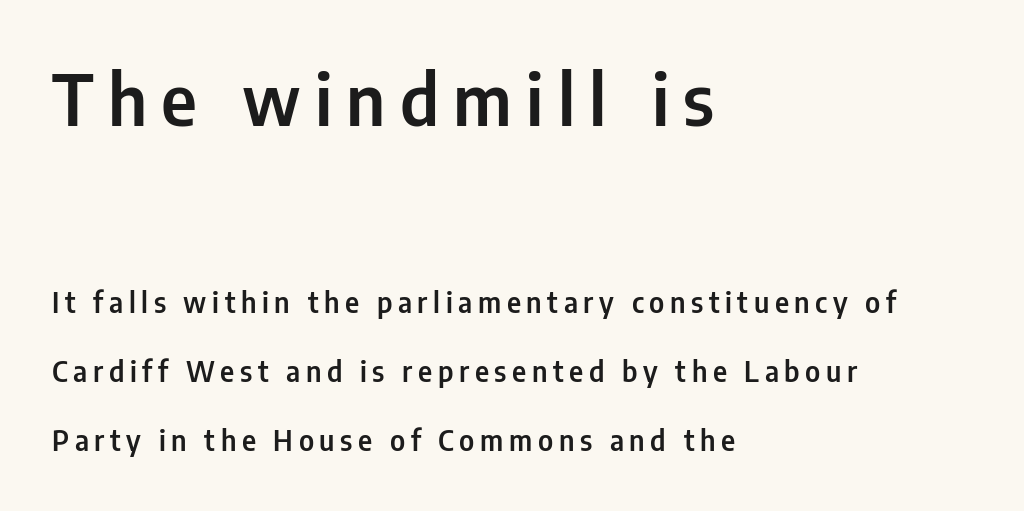
The image shows 71 px condensed sans-serif type, upright; set left-aligned, loose line spacing (2.47x), unusually wide letter spacing (+0.2 em), not underlined; the first (top) block is 2.54x larger; low stroke contrast and a medium x-height.
